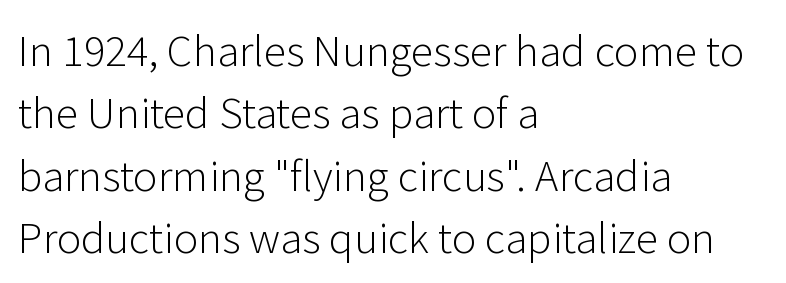
Q: Is the text bold? A: No.
Q: Is the text italic (slanted)? A: No, it is upright.
Q: Is the typeface a serif or a sans-serif typeface? A: Sans-serif.
Q: Is the text underlined? A: No.
Q: How is the paragraph aligned? A: Left-aligned.
Q: Is the spacing between letters normal or unusually wide? A: Normal.
Q: Is the spacing between lines tight, normal or loose? A: Normal.
Q: Width (condensed, normal, or wide)? A: Normal.
Q: Stroke contrast? A: Low.
Q: x-height? A: Medium.
Q: Monospaced? A: No.
